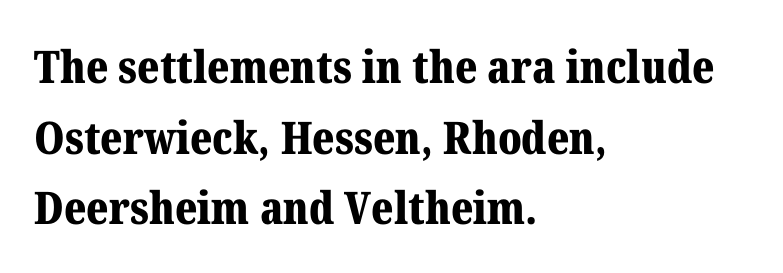
The image shows 45 px bold serif type, upright; set left-aligned, normal line spacing (1.57x), normal letter spacing, not underlined; medium stroke contrast and a medium x-height.
